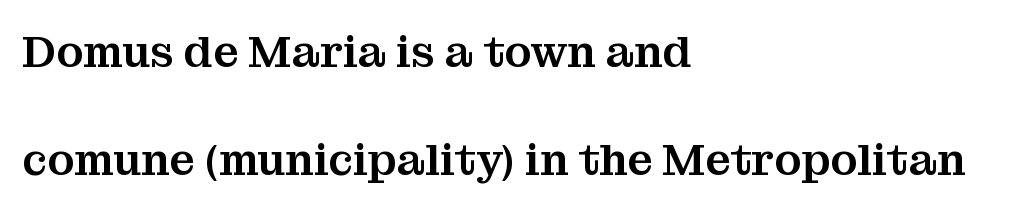
The image shows 45 px serif type, upright; set left-aligned, loose line spacing (2.4x), normal letter spacing, not underlined; medium stroke contrast and a medium x-height.
